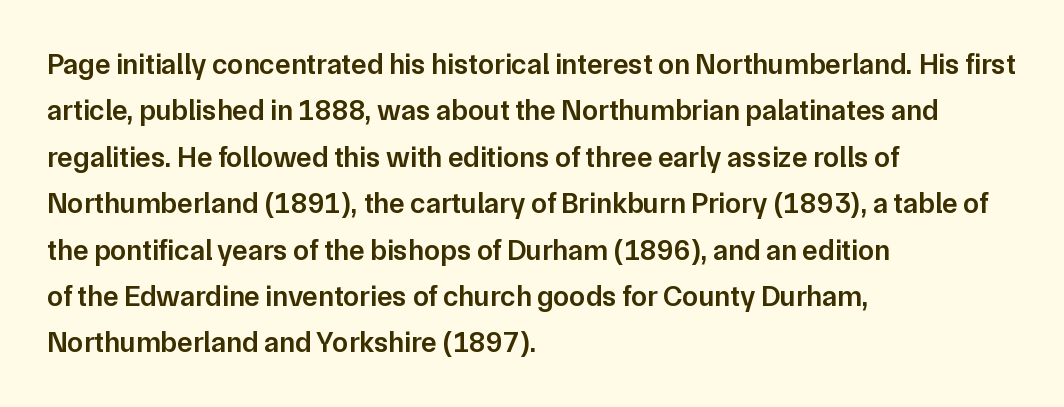
The image shows 29 px semibold sans-serif type, upright; set left-aligned, normal line spacing (1.6x), normal letter spacing, not underlined; low stroke contrast and a medium x-height.
